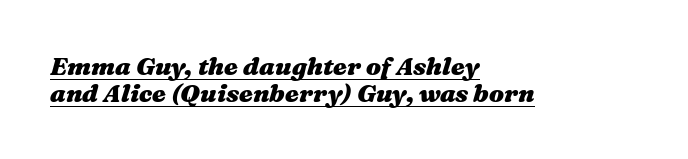
Q: Is the text bold? A: Yes.
Q: Is the text italic (slanted)? A: Yes, it leans right by about 16 degrees.
Q: Is the text underlined? A: Yes.
Q: How is the paragraph aligned? A: Left-aligned.
Q: Is the spacing between letters normal or unusually wide? A: Normal.
Q: Is the spacing between lines tight, normal or loose? A: Tight.
